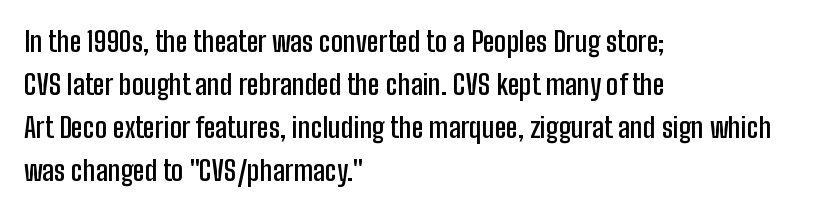
{"serif": "no", "italic": "no", "bold": "semi", "weight": "semibold", "width": "condensed", "stroke_contrast": "low", "x_height": "medium", "monospaced": "no", "underline": "no", "align": "left", "line_spacing": "normal", "line_spacing_ratio": 1.53, "letter_spacing": "normal", "letter_spacing_em": 0.0, "glyph_px": 28}
